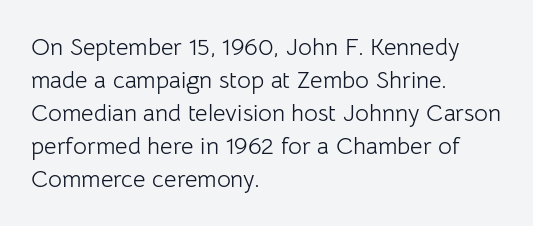
The image shows 24 px text type, upright; set left-aligned, normal line spacing (1.38x), normal letter spacing, not underlined.
